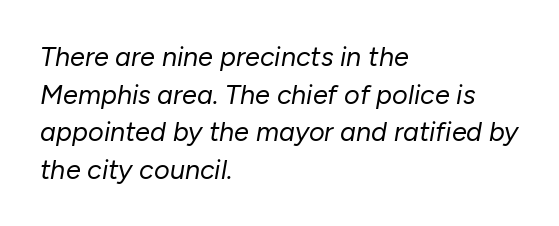
The image shows 27 px text type, italic (leaning right); set left-aligned, normal line spacing (1.39x), normal letter spacing, not underlined.
